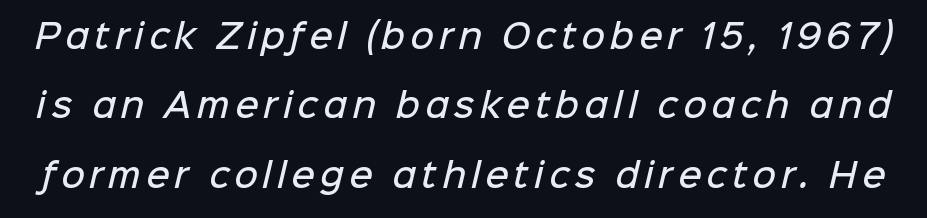
A bare baseline throughout the passage. Spacing verdict: proportional, widths tailored to each character. Its strokes are somewhat broadened, the hallmark of semibold type. The letters carry no serifs — their stems end cleanly without finishing strokes. You could fit nearly another row in the gap between these rows.
